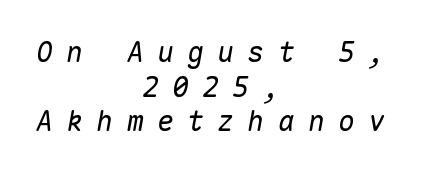
Short and long lines alike share a common midpoint. Check the space under the baseline: it is left empty. This sample has the even, mechanical cadence of fixed-width lettering. Would a proofreader flag this as italicized? Yes. Tracking value appears strongly positive — letters spread wide.
